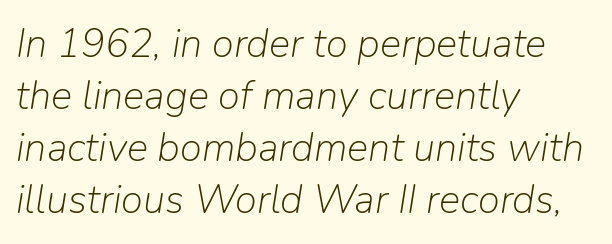
The strip under each line holds only bare page. Every character sits at an angle, as italics do. Summary of vertical rhythm: regular, with standard interline spacing. Visually the block forms a straight wall on the left and a jagged coastline on the right. The rendering keeps characters at their native spacing.
